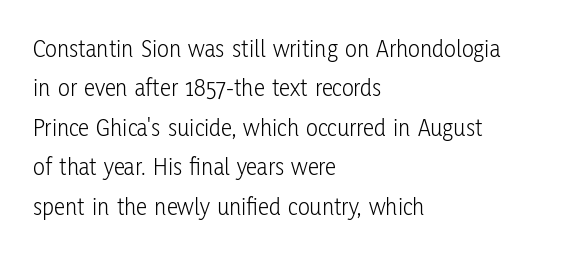
The image shows 25 px text type, upright; set left-aligned, normal line spacing (1.58x), normal letter spacing, not underlined.
